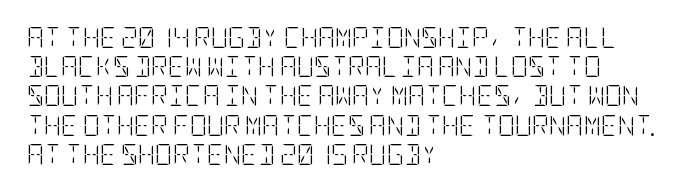
The image shows 21 px text type, upright; set left-aligned, normal line spacing (1.39x), normal letter spacing, not underlined.
